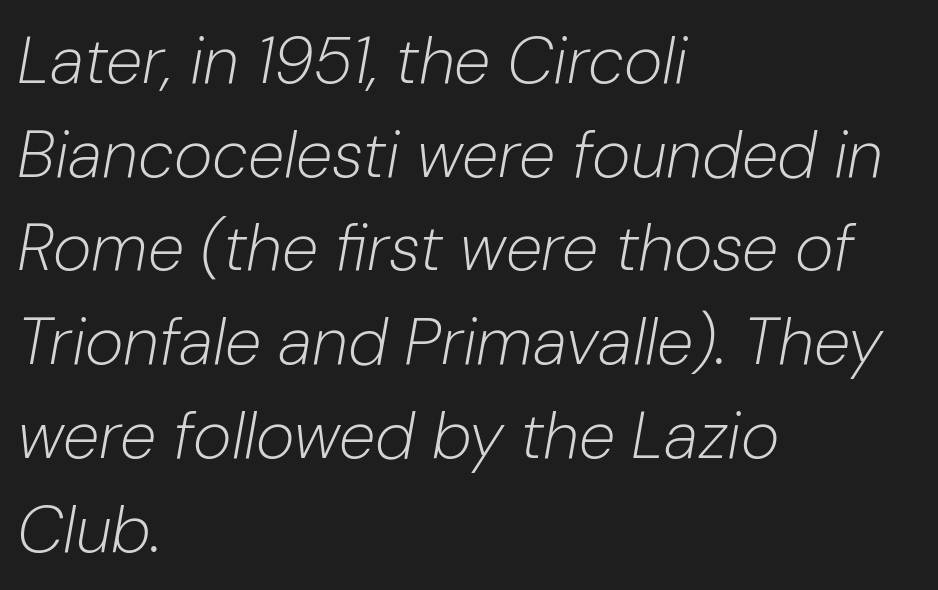
{"italic": "yes", "lean": "right", "slant_degrees": 10, "bold": "no", "weight": "light", "width": "normal", "stroke_contrast": "low", "x_height": "medium", "monospaced": "no", "underline": "no", "align": "left", "line_spacing": "normal", "line_spacing_ratio": 1.42, "letter_spacing": "normal", "letter_spacing_em": 0.0, "glyph_px": 66}
